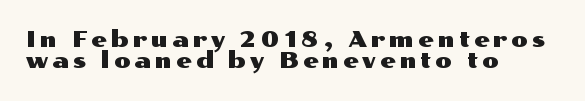
Just letters on the line, the space beneath them empty. Left-aligned paragraph, ragged on the right. Is there any slant? The stems are plumb. Regarding leading, the lines here are crowded together.
